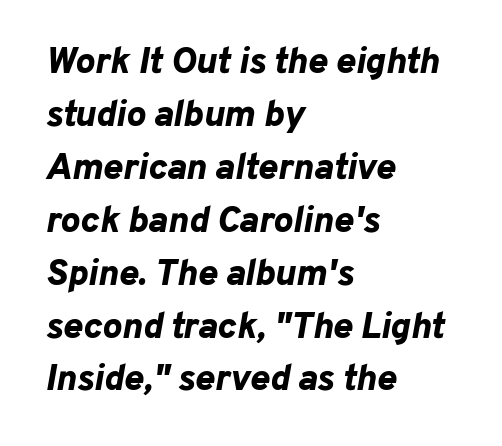
Q: Is the text bold? A: Yes.
Q: Is the text italic (slanted)? A: Yes, it leans right by about 10 degrees.
Q: Is the text underlined? A: No.
Q: How is the paragraph aligned? A: Left-aligned.
Q: Is the spacing between letters normal or unusually wide? A: Normal.
Q: Is the spacing between lines tight, normal or loose? A: Normal.
Q: Width (condensed, normal, or wide)? A: Normal.
Q: Stroke contrast? A: Low.
Q: x-height? A: Medium.
Q: Monospaced? A: No.
